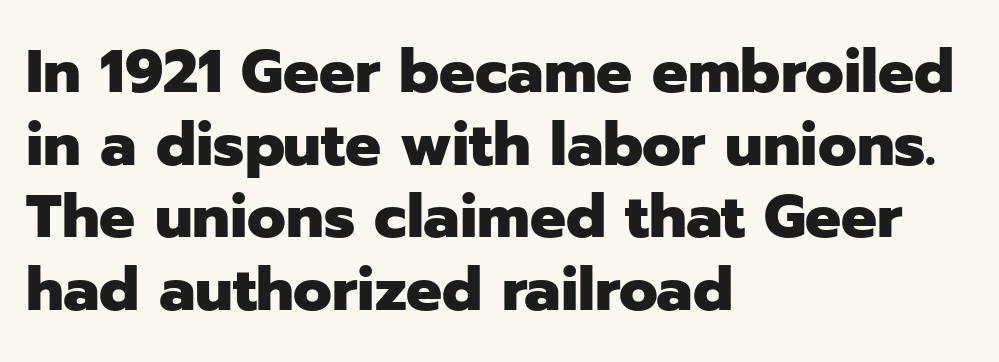
Q: Is the text bold? A: Yes.
Q: Is the text italic (slanted)? A: No, it is upright.
Q: Is the typeface a serif or a sans-serif typeface? A: Sans-serif.
Q: Is the text underlined? A: No.
Q: How is the paragraph aligned? A: Left-aligned.
Q: Is the spacing between letters normal or unusually wide? A: Normal.
Q: Width (condensed, normal, or wide)? A: Normal.
Q: Stroke contrast? A: Low.
Q: x-height? A: Medium.
Q: Monospaced? A: No.
